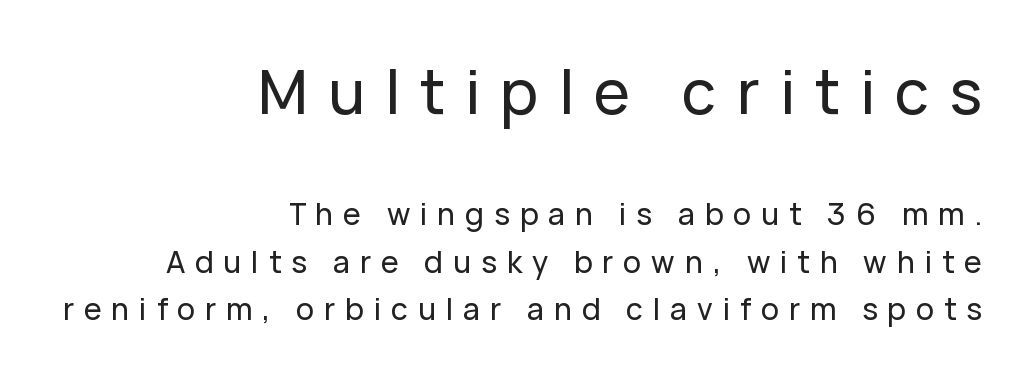
{"serif": "no", "italic": "no", "width": "normal", "stroke_contrast": "low", "x_height": "medium", "monospaced": "no", "underline": "no", "align": "right", "line_spacing": "normal", "line_spacing_ratio": 1.58, "letter_spacing": "wide", "letter_spacing_em": 0.33, "larger_block": "first", "size_ratio": 2.03, "glyph_px": 61}
